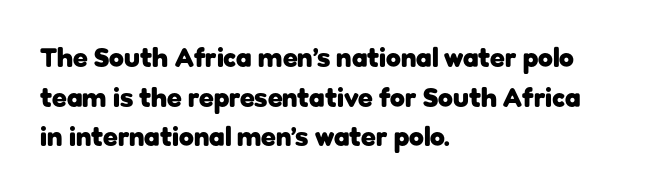
Q: Is the text bold? A: Yes.
Q: Is the text italic (slanted)? A: No, it is upright.
Q: Is the text underlined? A: No.
Q: How is the paragraph aligned? A: Left-aligned.
Q: Is the spacing between letters normal or unusually wide? A: Normal.
Q: Is the spacing between lines tight, normal or loose? A: Normal.
